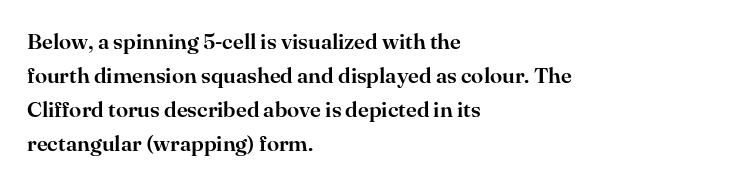
{"italic": "no", "underline": "no", "align": "left", "line_spacing": "normal", "line_spacing_ratio": 1.54, "letter_spacing": "normal", "letter_spacing_em": 0.0, "glyph_px": 22}
